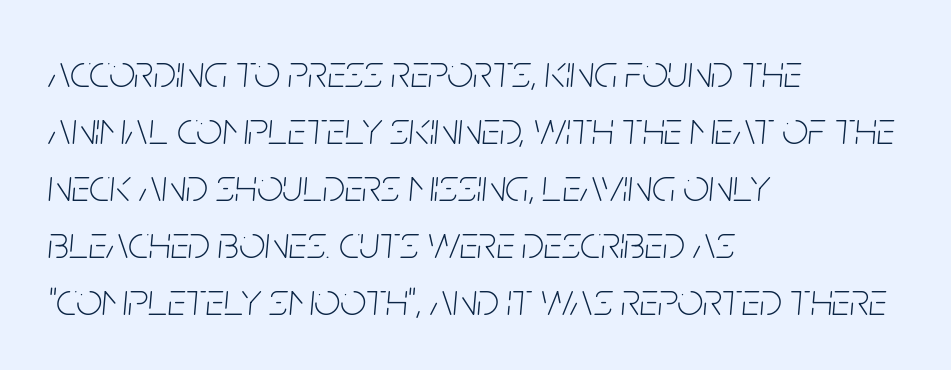
{"italic": "yes", "lean": "right", "slant_degrees": 5, "bold": "no", "weight": "thin", "width": "condensed", "stroke_contrast": "low", "x_height": "large", "monospaced": "no", "underline": "no", "align": "left", "line_spacing_ratio": 1.24, "letter_spacing": "normal", "letter_spacing_em": 0.0, "glyph_px": 46}
